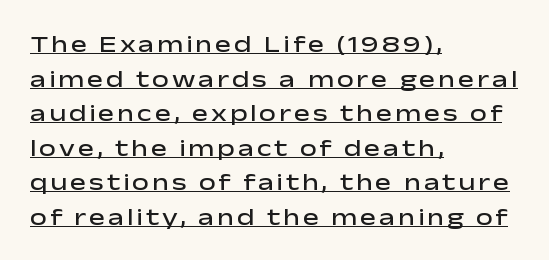
The image shows 24 px text type, upright; set left-aligned, normal line spacing (1.44x), underlined.
